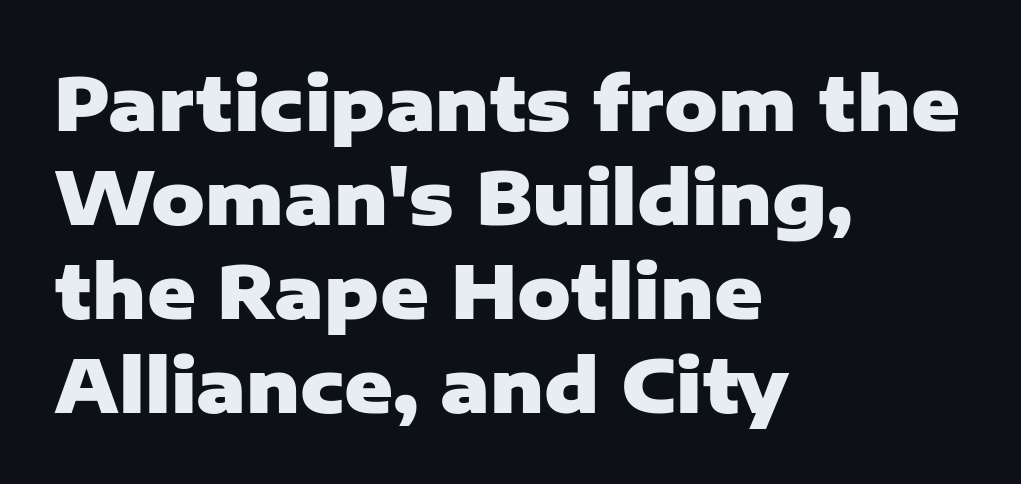
The image shows 74 px heavy sans-serif type, upright; set left-aligned, normal line spacing (1.27x), normal letter spacing, not underlined; low stroke contrast and a medium x-height.
